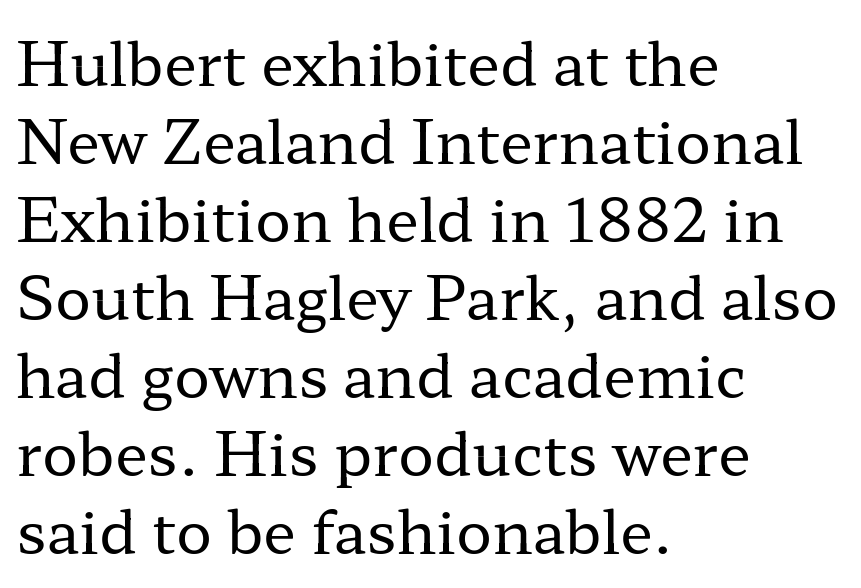
Old-style or modern, the face here clearly has serifs. Nobody touched the tracking dial on this one. The typeface has the unassuming heft of standard copy or less. Varying glyph widths throughout — classic text-font behaviour. If you drew a ruler down the left edge, every line would touch it.
